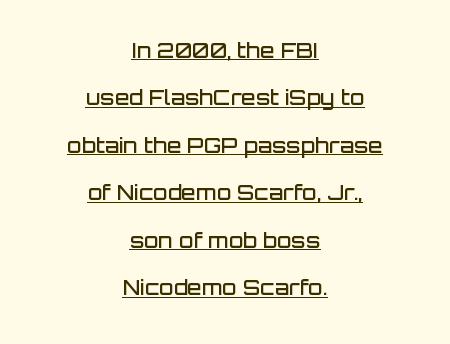
The image shows 21 px text type, upright; set centered, loose line spacing (2.26x), normal letter spacing, underlined.
